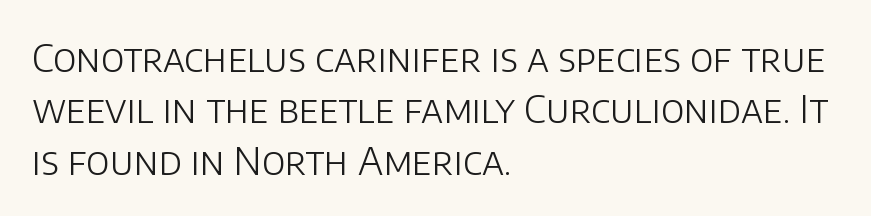
The image shows 38 px light sans-serif type, upright; set left-aligned, normal line spacing (1.35x), normal letter spacing, not underlined; low stroke contrast and a large x-height.
